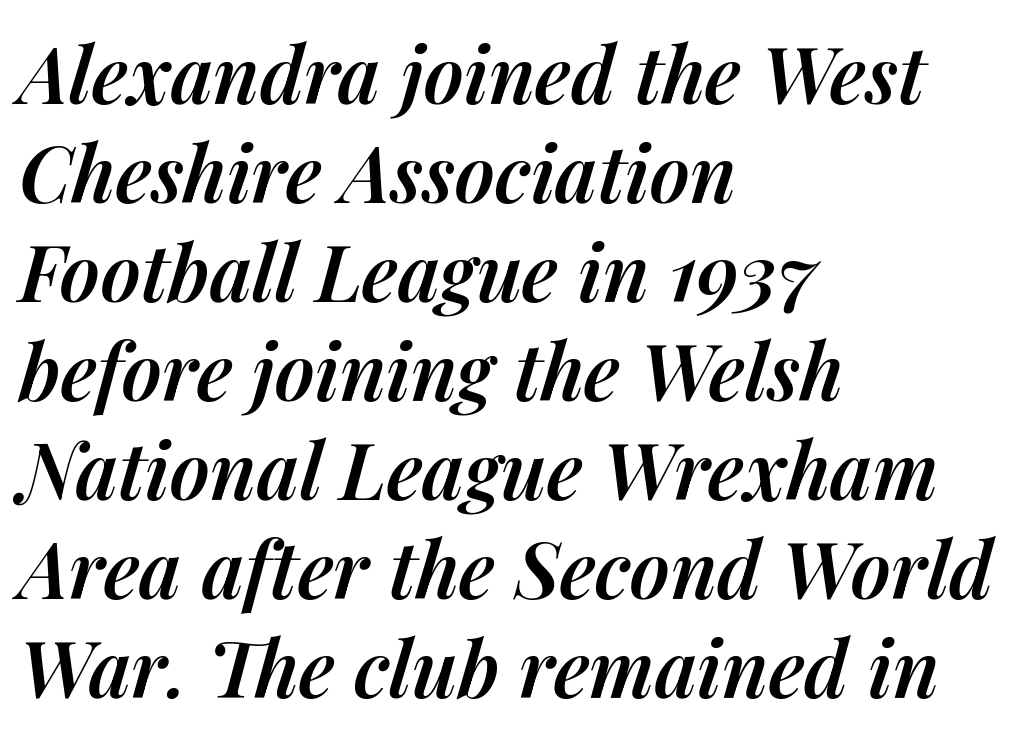
{"italic": "yes", "lean": "right", "slant_degrees": 14, "bold": "semi", "weight": "semibold", "width": "normal", "stroke_contrast": "medium", "x_height": "medium", "monospaced": "no", "underline": "no", "align": "left", "line_spacing": "normal", "line_spacing_ratio": 1.27, "letter_spacing": "normal", "letter_spacing_em": 0.0, "glyph_px": 78}
